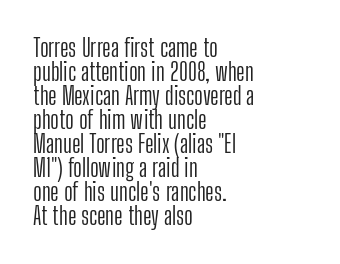
Q: Is the text bold? A: No.
Q: Is the text italic (slanted)? A: No, it is upright.
Q: Is the text underlined? A: No.
Q: How is the paragraph aligned? A: Left-aligned.
Q: Is the spacing between letters normal or unusually wide? A: Normal.
Q: Is the spacing between lines tight, normal or loose? A: Tight.
